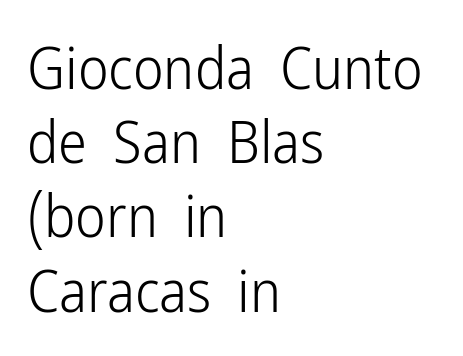
The image shows 58 px light, condensed sans-serif type, upright; set left-aligned, normal line spacing (1.28x), normal letter spacing, not underlined; low stroke contrast and a medium x-height.
